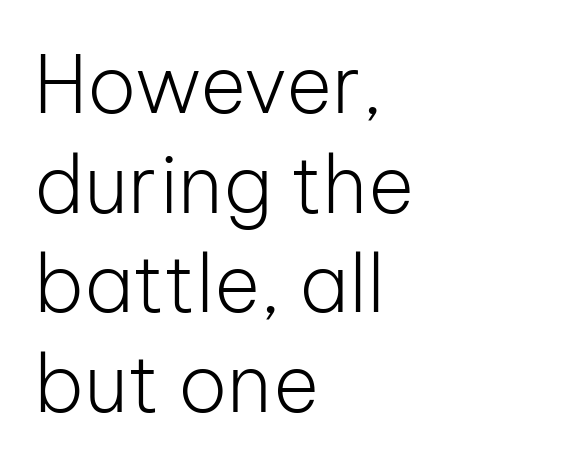
Varying glyph widths throughout — classic text-font behaviour. Students, observe: this is what conventionally led text looks like. Beneath every word, the page is bare. Nobody touched the tracking dial on this one. Posture: upright roman.
